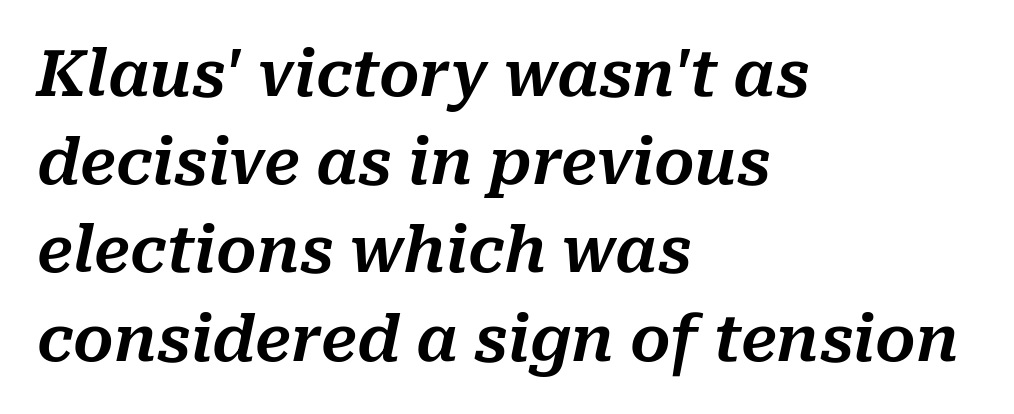
Q: Is the text italic (slanted)? A: Yes, it leans right by about 10 degrees.
Q: Is the text underlined? A: No.
Q: How is the paragraph aligned? A: Left-aligned.
Q: Is the spacing between letters normal or unusually wide? A: Normal.
Q: Is the spacing between lines tight, normal or loose? A: Normal.
Q: Width (condensed, normal, or wide)? A: Normal.
Q: Stroke contrast? A: Medium.
Q: x-height? A: Medium.
Q: Monospaced? A: No.
